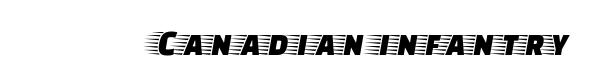
The space beneath each line is pristine and unruled. Tracking here is standard; glyphs follow each other at the usual distance. The passage shown is typeset with a serif family. The rendering uses natural spacing where letterforms have individual widths.
